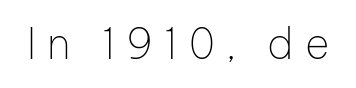
The image shows 42 px thin sans-serif type, upright; set unusually wide letter spacing (+0.26 em), not underlined; low stroke contrast and a medium x-height.
